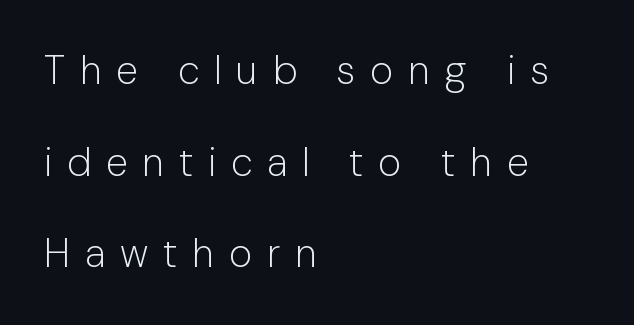
Q: Is the text bold? A: No.
Q: Is the text italic (slanted)? A: No, it is upright.
Q: Is the typeface a serif or a sans-serif typeface? A: Sans-serif.
Q: Is the text underlined? A: No.
Q: How is the paragraph aligned? A: Left-aligned.
Q: Is the spacing between letters normal or unusually wide? A: Unusually wide.
Q: Is the spacing between lines tight, normal or loose? A: Loose.
Q: Width (condensed, normal, or wide)? A: Normal.
Q: Stroke contrast? A: Low.
Q: x-height? A: Medium.
Q: Monospaced? A: No.
